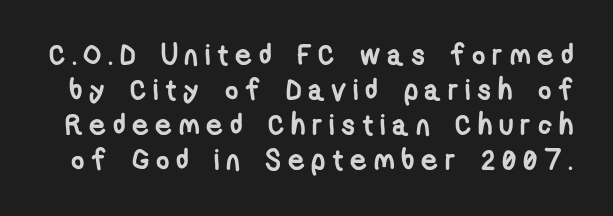
Q: Is the text bold? A: Yes.
Q: Is the typeface a serif or a sans-serif typeface? A: Sans-serif.
Q: Is the text underlined? A: No.
Q: Is the spacing between letters normal or unusually wide? A: Unusually wide.
Q: Width (condensed, normal, or wide)? A: Condensed.
Q: Stroke contrast? A: Low.
Q: x-height? A: Medium.
Q: Monospaced? A: No.
